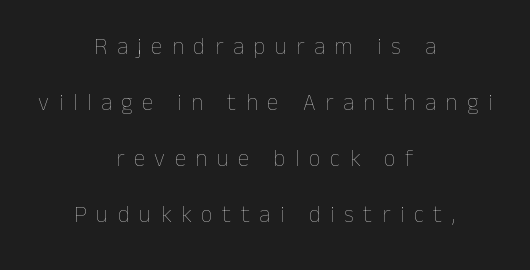
The image shows 23 px text type, upright; set centered, loose line spacing (2.43x), unusually wide letter spacing (+0.42 em), not underlined.
